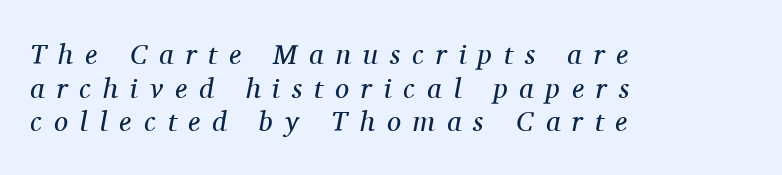
Q: Is the text bold? A: No.
Q: Is the text italic (slanted)? A: Yes, it leans right by about 11 degrees.
Q: Is the typeface a serif or a sans-serif typeface? A: Serif.
Q: Is the text underlined? A: No.
Q: How is the paragraph aligned? A: Left-aligned.
Q: Is the spacing between letters normal or unusually wide? A: Unusually wide.
Q: Width (condensed, normal, or wide)? A: Normal.
Q: Stroke contrast? A: Medium.
Q: x-height? A: Medium.
Q: Monospaced? A: No.
